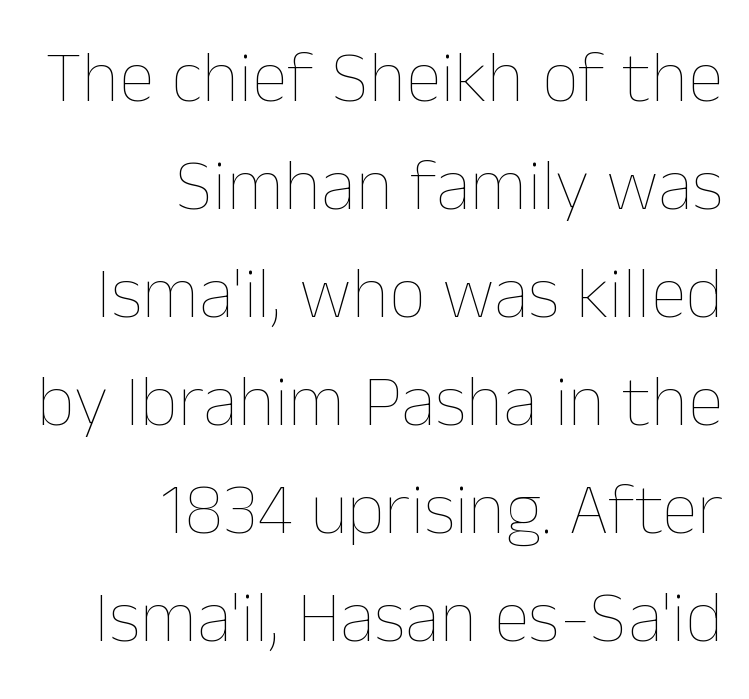
The image shows 73 px thin type, upright; set right-aligned, normal line spacing (1.48x), normal letter spacing, not underlined; low stroke contrast and a medium x-height.
